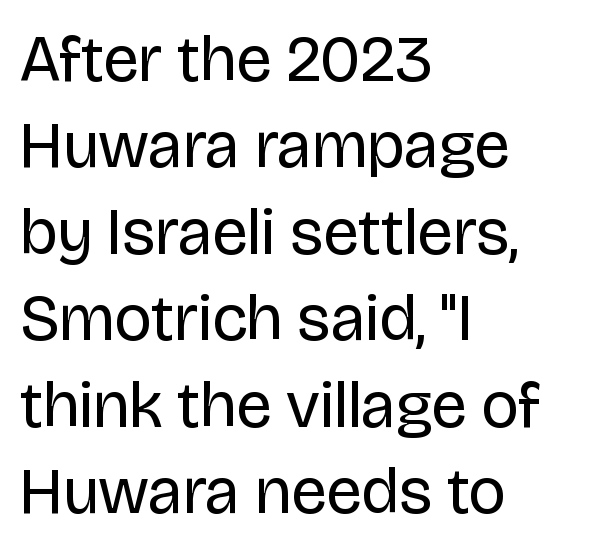
A typesetter would call this zero additional tracking. Posture: upright roman. This block has exactly the height ordinary leading produces. The text block is weighted toward the left margin, trailing off unevenly rightward.
